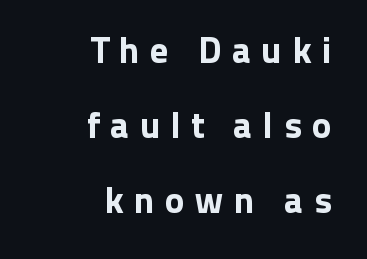
Q: Is the text italic (slanted)? A: No, it is upright.
Q: Is the typeface a serif or a sans-serif typeface? A: Sans-serif.
Q: Is the text underlined? A: No.
Q: How is the paragraph aligned? A: Right-aligned.
Q: Is the spacing between letters normal or unusually wide? A: Unusually wide.
Q: Is the spacing between lines tight, normal or loose? A: Loose.
Q: Width (condensed, normal, or wide)? A: Normal.
Q: Stroke contrast? A: Low.
Q: x-height? A: Medium.
Q: Monospaced? A: No.
